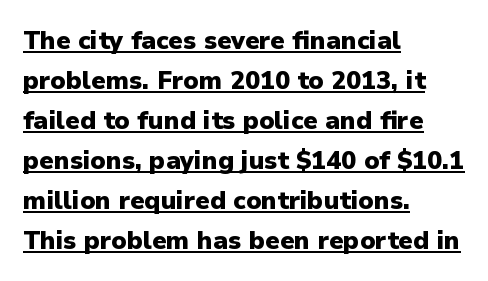
{"italic": "no", "bold": "yes", "underline": "yes", "align": "left", "line_spacing": "normal", "line_spacing_ratio": 1.6, "letter_spacing": "normal", "letter_spacing_em": 0.0, "glyph_px": 25}
